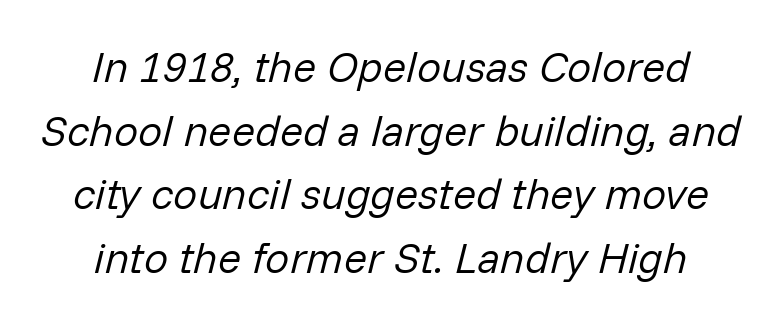
Q: Is the text bold? A: No.
Q: Is the text italic (slanted)? A: Yes, it leans right by about 14 degrees.
Q: Is the text underlined? A: No.
Q: How is the paragraph aligned? A: Centered.
Q: Is the spacing between letters normal or unusually wide? A: Normal.
Q: Is the spacing between lines tight, normal or loose? A: Normal.
Q: Width (condensed, normal, or wide)? A: Normal.
Q: Stroke contrast? A: Low.
Q: x-height? A: Medium.
Q: Monospaced? A: No.
